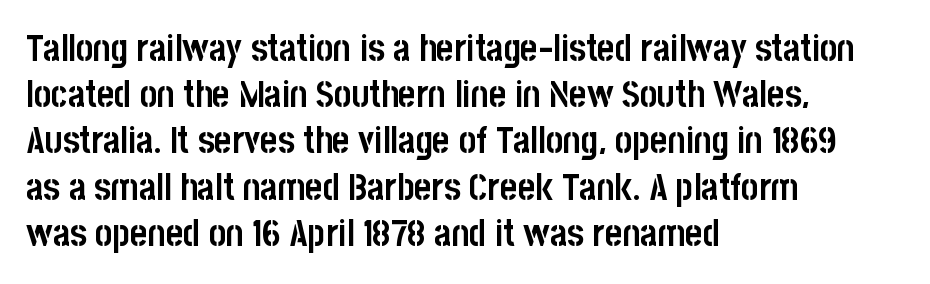
Q: Is the text bold? A: Yes.
Q: Is the text italic (slanted)? A: No, it is upright.
Q: Is the typeface a serif or a sans-serif typeface? A: Sans-serif.
Q: Is the text underlined? A: No.
Q: How is the paragraph aligned? A: Left-aligned.
Q: Is the spacing between letters normal or unusually wide? A: Normal.
Q: Is the spacing between lines tight, normal or loose? A: Normal.
Q: Width (condensed, normal, or wide)? A: Condensed.
Q: Stroke contrast? A: Low.
Q: x-height? A: Large.
Q: Monospaced? A: No.
